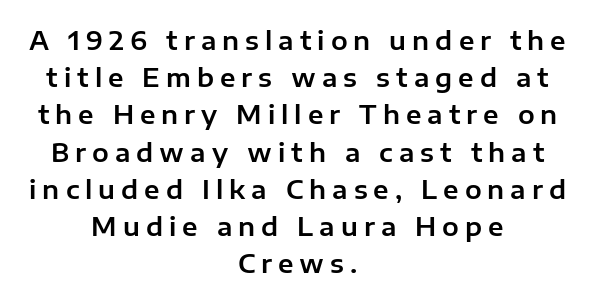
The image shows 25 px text type, upright; set centered, normal line spacing (1.49x), unusually wide letter spacing (+0.24 em), not underlined.
